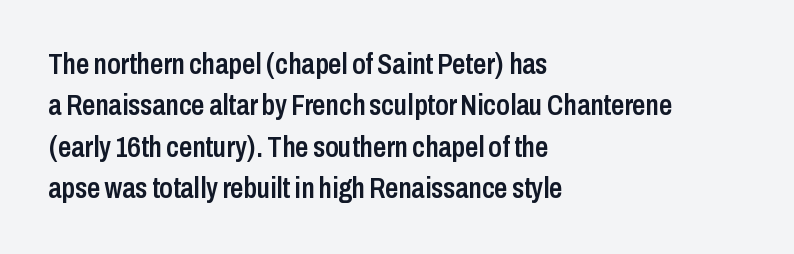
The compositor pushed each line to the left boundary. Notice how the stems are strictly vertical — no italics here. Check under the words: just untouched page. On the weight axis this lands at semibold, roughly 600.
